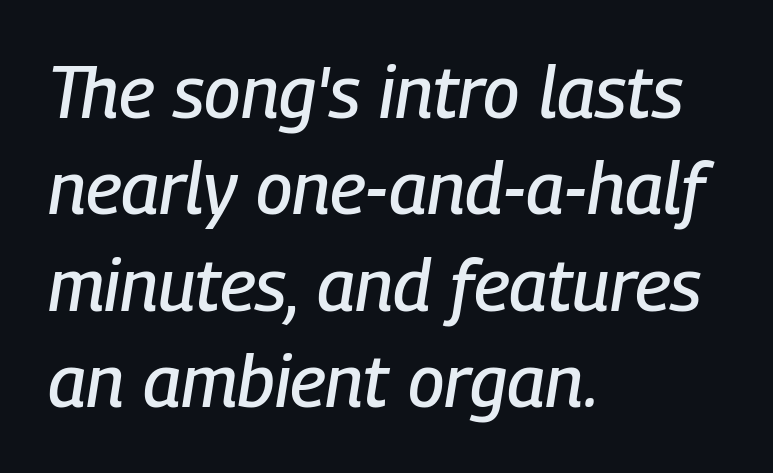
Q: Is the text italic (slanted)? A: Yes, it leans right by about 9 degrees.
Q: Is the text underlined? A: No.
Q: How is the paragraph aligned? A: Left-aligned.
Q: Is the spacing between letters normal or unusually wide? A: Normal.
Q: Is the spacing between lines tight, normal or loose? A: Normal.
Q: Width (condensed, normal, or wide)? A: Condensed.
Q: Stroke contrast? A: Low.
Q: x-height? A: Medium.
Q: Monospaced? A: No.
